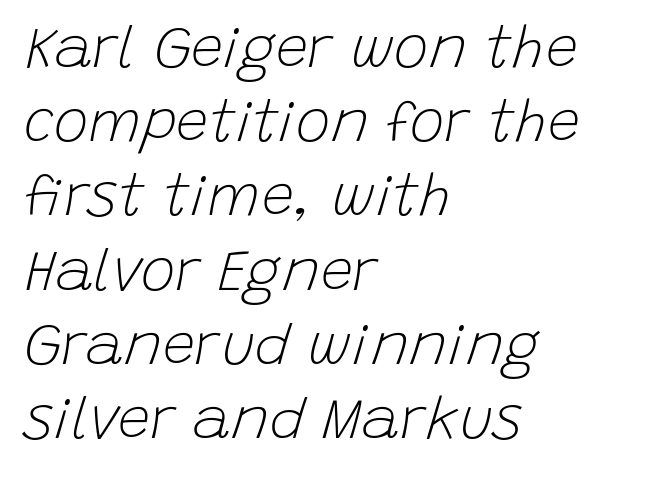
Q: Is the text bold? A: No.
Q: Is the text italic (slanted)? A: Yes, it leans right by about 15 degrees.
Q: Is the text underlined? A: No.
Q: How is the paragraph aligned? A: Left-aligned.
Q: Is the spacing between letters normal or unusually wide? A: Normal.
Q: Is the spacing between lines tight, normal or loose? A: Normal.
Q: Width (condensed, normal, or wide)? A: Normal.
Q: Stroke contrast? A: Low.
Q: x-height? A: Large.
Q: Monospaced? A: No.
